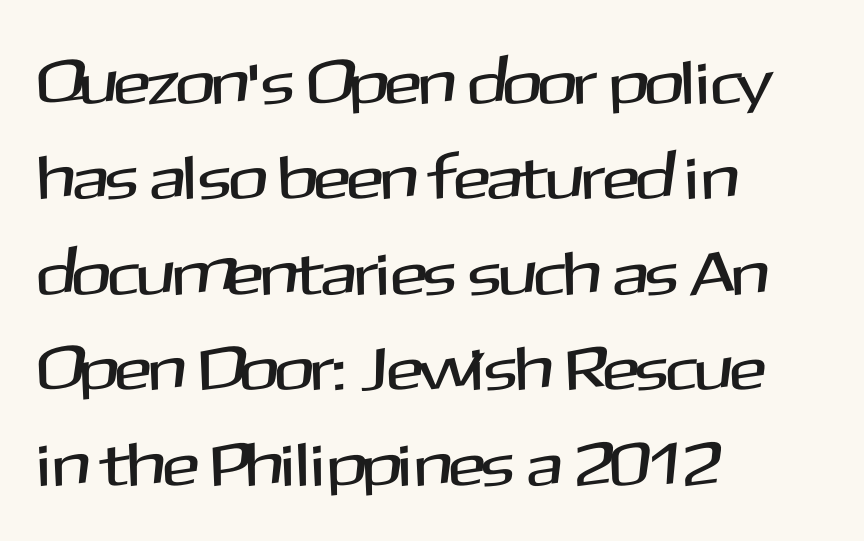
Q: Is the text italic (slanted)? A: No, it is upright.
Q: Is the typeface a serif or a sans-serif typeface? A: Sans-serif.
Q: Is the text underlined? A: No.
Q: How is the paragraph aligned? A: Left-aligned.
Q: Is the spacing between letters normal or unusually wide? A: Normal.
Q: Is the spacing between lines tight, normal or loose? A: Normal.
Q: Width (condensed, normal, or wide)? A: Normal.
Q: Stroke contrast? A: Medium.
Q: x-height? A: Medium.
Q: Monospaced? A: No.
